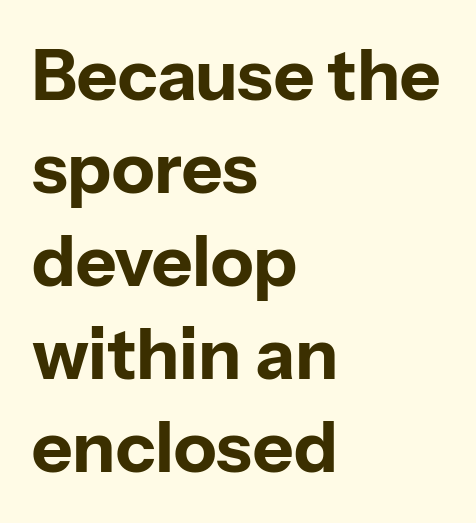
Q: Is the text bold? A: Yes.
Q: Is the text italic (slanted)? A: No, it is upright.
Q: Is the typeface a serif or a sans-serif typeface? A: Sans-serif.
Q: Is the text underlined? A: No.
Q: How is the paragraph aligned? A: Left-aligned.
Q: Is the spacing between letters normal or unusually wide? A: Normal.
Q: Is the spacing between lines tight, normal or loose? A: Normal.
Q: Width (condensed, normal, or wide)? A: Normal.
Q: Stroke contrast? A: Low.
Q: x-height? A: Medium.
Q: Monospaced? A: No.
